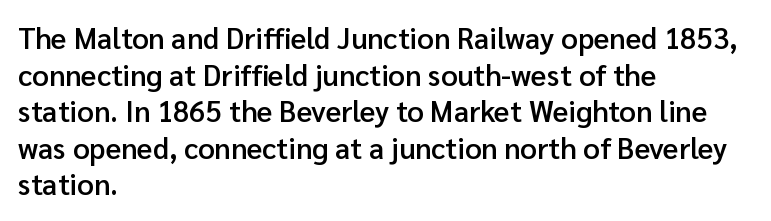
Q: Is the text bold? A: Semi-bold.
Q: Is the text italic (slanted)? A: No, it is upright.
Q: Is the typeface a serif or a sans-serif typeface? A: Sans-serif.
Q: Is the text underlined? A: No.
Q: How is the paragraph aligned? A: Left-aligned.
Q: Is the spacing between letters normal or unusually wide? A: Normal.
Q: Is the spacing between lines tight, normal or loose? A: Normal.
Q: Width (condensed, normal, or wide)? A: Normal.
Q: Stroke contrast? A: Low.
Q: x-height? A: Medium.
Q: Monospaced? A: No.
